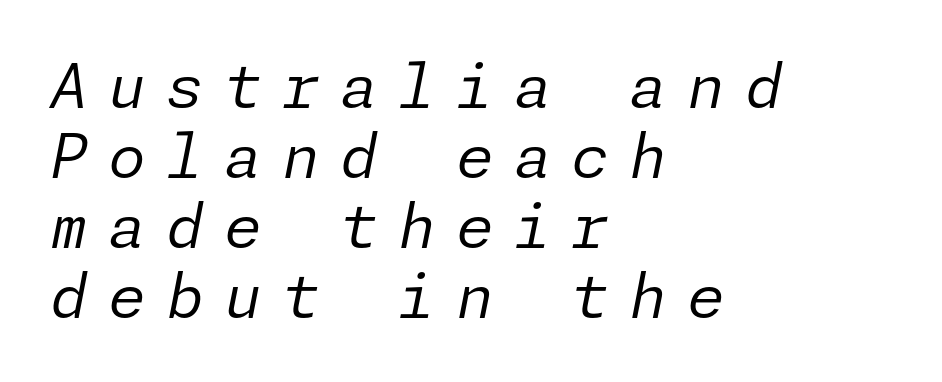
Very little white space separates one row of letters from the next. Honestly, the letter spacing is so wide it's the main thing you notice. The strokes are not fattened; the text isn't bold. Slanted lettering throughout.
